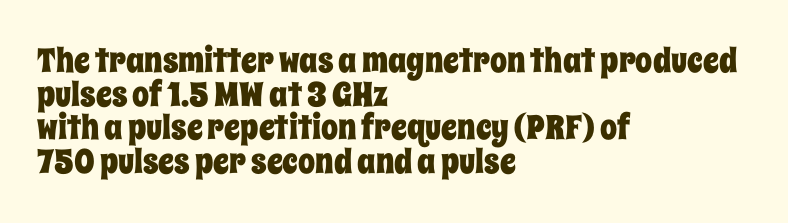
Quick note: interline space is minimal. Honestly, there is no underline to notice here at all. You could not count columns in this text — the font is proportionally spaced. The line texture is even and compact thanks to regular tracking. Teacher's note: observe the even left margin — that is flush-left alignment. This is the regular roman posture of the typeface.
